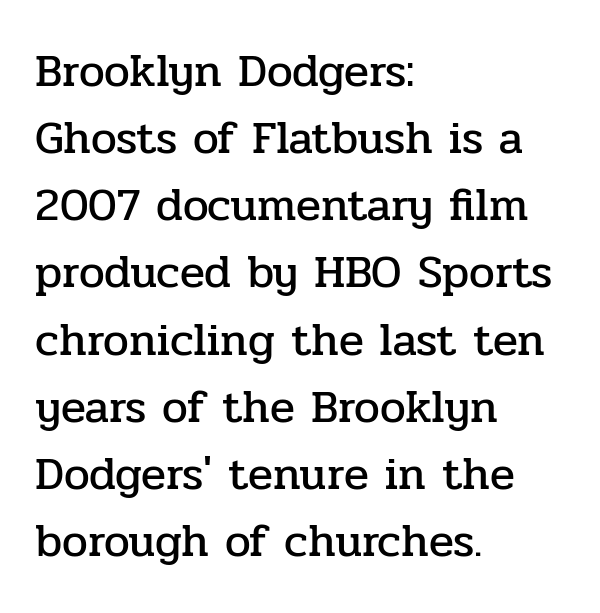
Q: Is the text italic (slanted)? A: No, it is upright.
Q: Is the typeface a serif or a sans-serif typeface? A: Serif.
Q: Is the text underlined? A: No.
Q: How is the paragraph aligned? A: Left-aligned.
Q: Is the spacing between letters normal or unusually wide? A: Normal.
Q: Is the spacing between lines tight, normal or loose? A: Normal.
Q: Width (condensed, normal, or wide)? A: Normal.
Q: Stroke contrast? A: Low.
Q: x-height? A: Medium.
Q: Monospaced? A: No.
